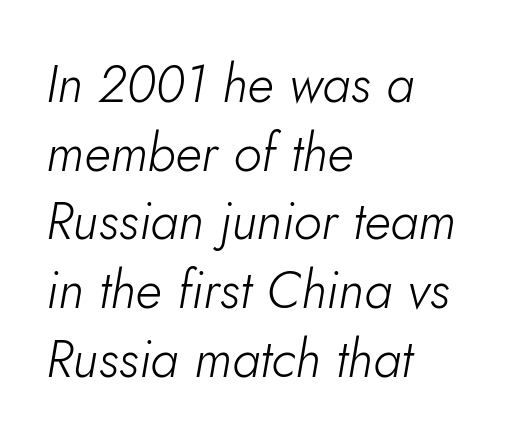
The image shows 52 px light type, italic (leaning right); set left-aligned, normal line spacing (1.32x), normal letter spacing, not underlined; low stroke contrast and a small x-height.
